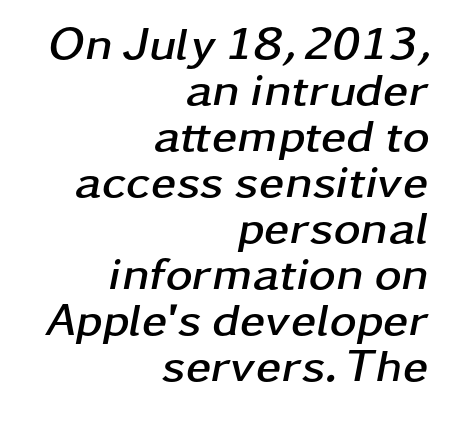
Here the designer chose a conventional face with non-uniform glyph widths. There's an unmistakable incline to the writing here. The face used here has the dense, thick strokes of a bold. The passage shown is not underscored anywhere. Tightly led — the rows are bunched.
